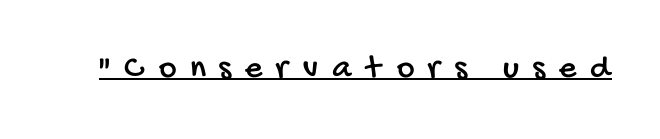
{"serif": "no", "width": "condensed", "stroke_contrast": "low", "x_height": "large", "monospaced": "no", "underline": "yes", "letter_spacing": "wide", "letter_spacing_em": 0.4, "glyph_px": 34}
